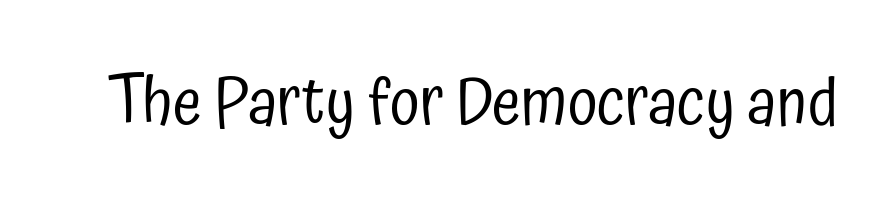
Q: Is the text bold? A: No.
Q: Is the text italic (slanted)? A: No, it is upright.
Q: Is the typeface a serif or a sans-serif typeface? A: Sans-serif.
Q: Is the text underlined? A: No.
Q: Is the spacing between letters normal or unusually wide? A: Normal.
Q: Width (condensed, normal, or wide)? A: Condensed.
Q: Stroke contrast? A: Low.
Q: x-height? A: Medium.
Q: Monospaced? A: No.
